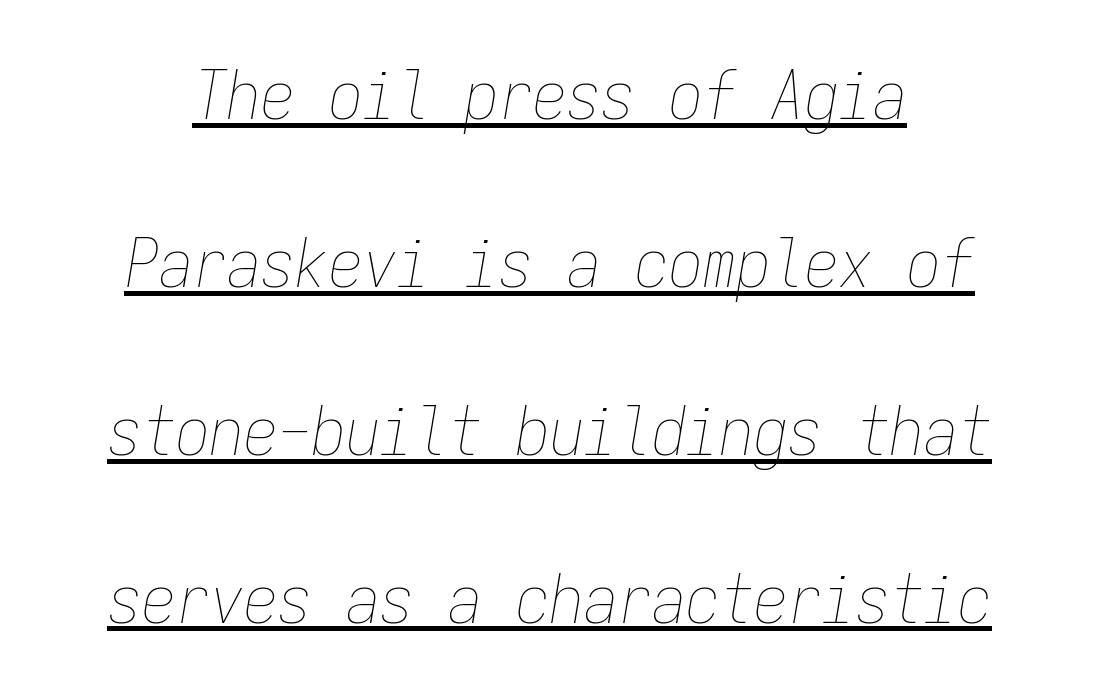
Q: Is the text bold? A: No.
Q: Is the text italic (slanted)? A: Yes, it leans right by about 9 degrees.
Q: Is the text underlined? A: Yes.
Q: Is the spacing between letters normal or unusually wide? A: Normal.
Q: Is the spacing between lines tight, normal or loose? A: Loose.
Q: Width (condensed, normal, or wide)? A: Condensed.
Q: Stroke contrast? A: Low.
Q: x-height? A: Medium.
Q: Monospaced? A: Yes.
